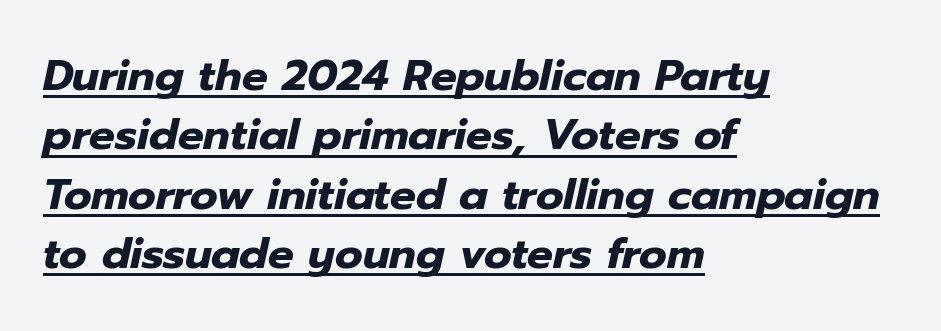
{"italic": "yes", "lean": "right", "slant_degrees": 12, "bold": "yes", "weight": "heavy", "width": "normal", "stroke_contrast": "low", "x_height": "medium", "monospaced": "no", "underline": "yes", "align": "left", "line_spacing": "normal", "line_spacing_ratio": 1.38, "letter_spacing": "normal", "letter_spacing_em": 0.0, "glyph_px": 43}
